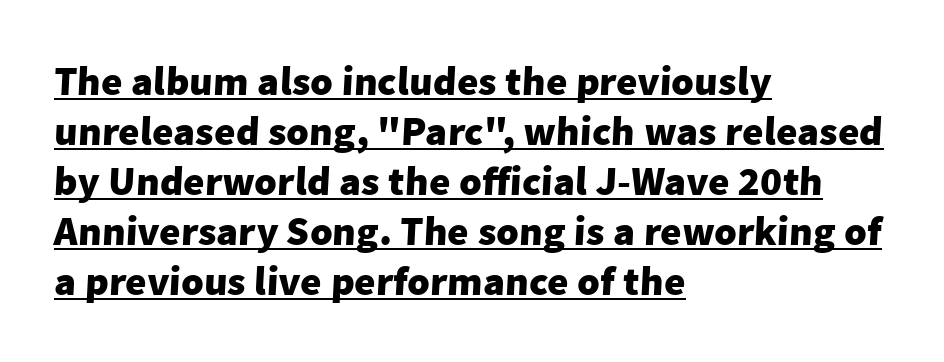
Left-aligned paragraph, ragged on the right. The rendered words wear a rule along their underside. Think of a printed novel: that variable character pitch is what you see here. A typesetter would call this zero additional tracking.
